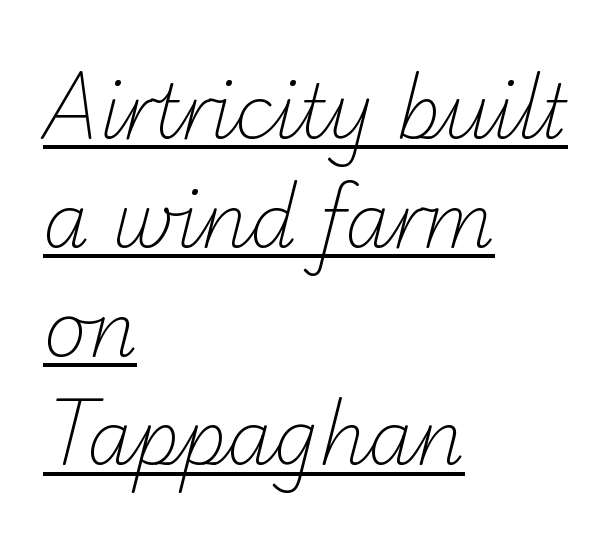
Honestly, the letter spacing is just normal — you wouldn't notice it. Do the characters align in a grid? No, the font is proportional. Stem width sits at or under what a default text font uses. Is the block centered? No — it sits flush against the left margin.
